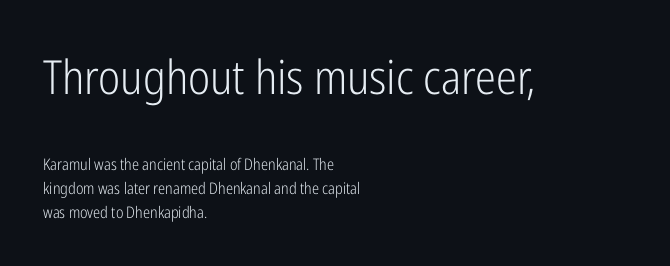
Q: Is the text bold? A: No.
Q: Is the text italic (slanted)? A: No, it is upright.
Q: Is the typeface a serif or a sans-serif typeface? A: Sans-serif.
Q: Is the text underlined? A: No.
Q: How is the paragraph aligned? A: Left-aligned.
Q: Is the spacing between letters normal or unusually wide? A: Normal.
Q: Is the spacing between lines tight, normal or loose? A: Normal.
Q: Which block of text is set in a larger size, the first (top) or the second (bottom)? A: The first (top) one.
Q: Width (condensed, normal, or wide)? A: Condensed.
Q: Stroke contrast? A: Low.
Q: x-height? A: Medium.
Q: Monospaced? A: No.
